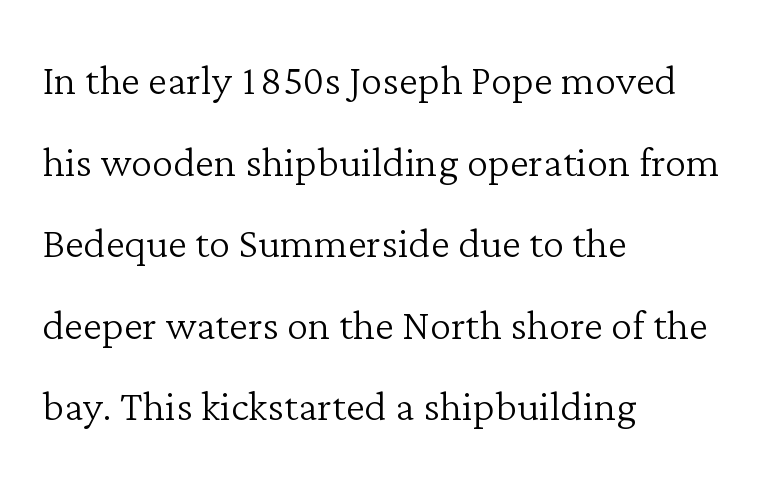
Q: Is the text bold? A: No.
Q: Is the text italic (slanted)? A: No, it is upright.
Q: Is the typeface a serif or a sans-serif typeface? A: Serif.
Q: Is the text underlined? A: No.
Q: How is the paragraph aligned? A: Left-aligned.
Q: Is the spacing between letters normal or unusually wide? A: Normal.
Q: Is the spacing between lines tight, normal or loose? A: Normal.
Q: Width (condensed, normal, or wide)? A: Normal.
Q: Stroke contrast? A: Low.
Q: x-height? A: Medium.
Q: Monospaced? A: No.
